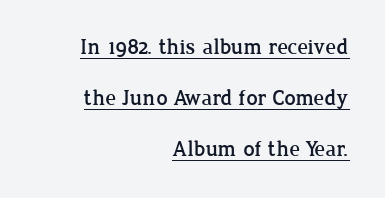
The image shows 22 px text type, upright; set right-aligned, loose line spacing (2.32x), normal letter spacing, underlined.
